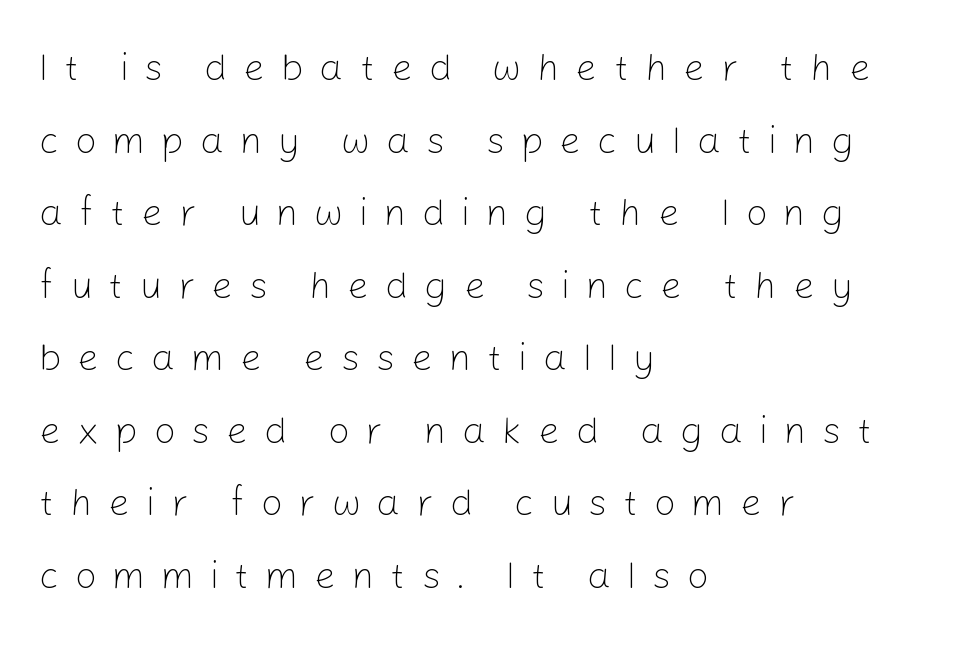
{"serif": "no", "italic": "no", "bold": "no", "weight": "light", "width": "normal", "stroke_contrast": "low", "x_height": "medium", "monospaced": "no", "underline": "no", "align": "left", "line_spacing": "loose", "line_spacing_ratio": 1.91, "letter_spacing": "wide", "letter_spacing_em": 0.42, "glyph_px": 38}
